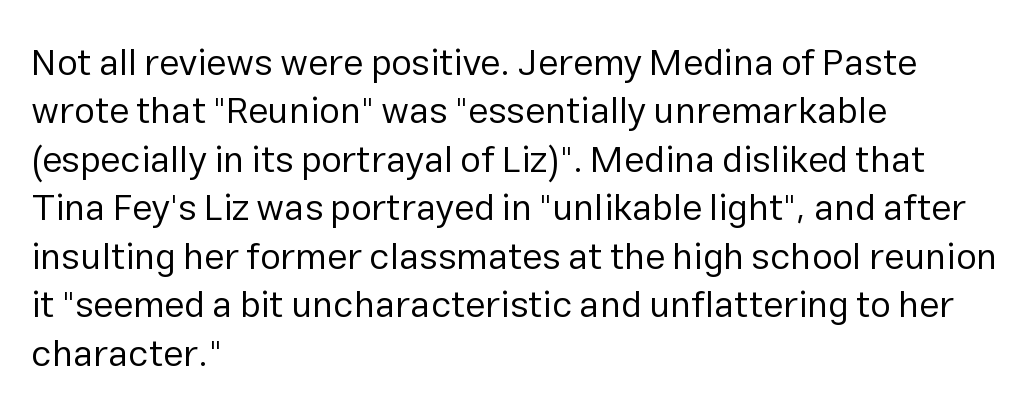
The lines in this sample share a left origin and differ only in where they stop. Does extra space separate the letters? No, they use regular spacing. Any mark beneath the type? The region is blank. Looks like regular typesetting: each glyph gets only the width it needs.
